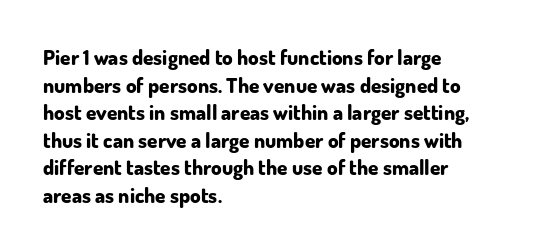
Normally led — the rows are evenly, conventionally spaced. Caption: standard tracking, unaltered. Check the space under the baseline: it is left empty. This sample is left-justified, so line endings fall wherever the words run out. These lines were composed using upright roman letters.
